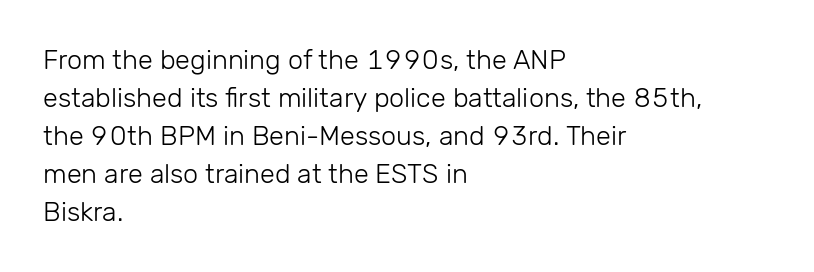
{"italic": "no", "bold": "no", "underline": "no", "align": "left", "line_spacing": "normal", "line_spacing_ratio": 1.41, "letter_spacing": "normal", "letter_spacing_em": 0.0, "glyph_px": 27}
